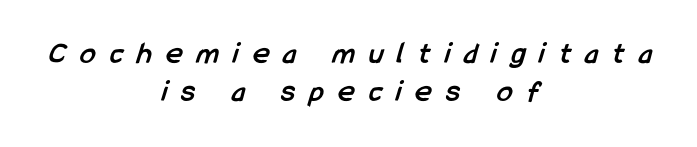
The image shows 31 px semibold, condensed sans-serif type; set centered, line spacing 1.23x, unusually wide letter spacing (+0.47 em), not underlined; low stroke contrast and a medium x-height.
